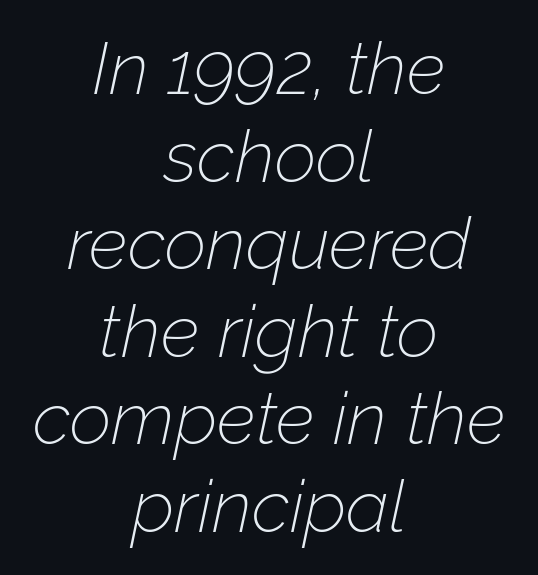
Q: Is the text bold? A: No.
Q: Is the text italic (slanted)? A: Yes, it leans right by about 12 degrees.
Q: Is the text underlined? A: No.
Q: How is the paragraph aligned? A: Centered.
Q: Is the spacing between letters normal or unusually wide? A: Normal.
Q: Width (condensed, normal, or wide)? A: Normal.
Q: Stroke contrast? A: Low.
Q: x-height? A: Medium.
Q: Monospaced? A: No.
